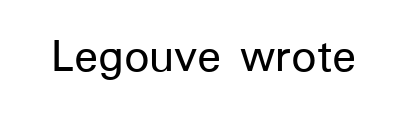
{"serif": "no", "italic": "no", "width": "normal", "stroke_contrast": "low", "x_height": "medium", "monospaced": "no", "underline": "no", "letter_spacing": "normal", "letter_spacing_em": 0.0, "glyph_px": 50}
